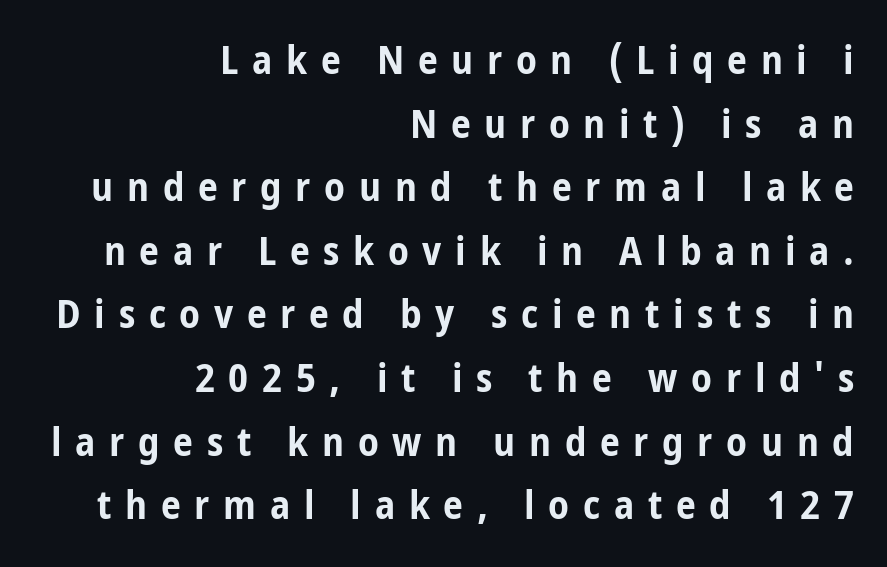
Compared with an ordinary text face, these strokes are far heavier — a full bold. The line-height multiplier appears to be the usual default. The lettering stays uniformly vertical, giving the passage a roman look. The rendering anchors every line to the right-hand side. Characters follow at a spacing far wider than the type designer built in.
